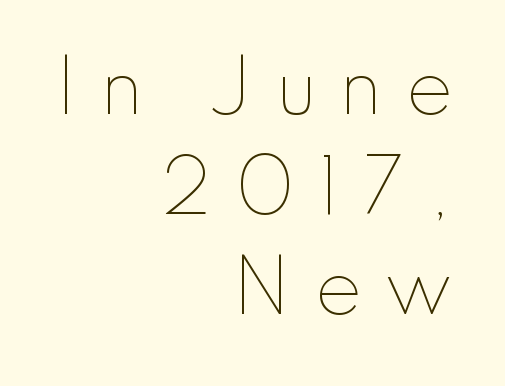
Q: Is the text bold? A: No.
Q: Is the text italic (slanted)? A: No, it is upright.
Q: Is the text underlined? A: No.
Q: How is the paragraph aligned? A: Right-aligned.
Q: Is the spacing between letters normal or unusually wide? A: Unusually wide.
Q: Is the spacing between lines tight, normal or loose? A: Normal.
Q: Width (condensed, normal, or wide)? A: Normal.
Q: Stroke contrast? A: Low.
Q: x-height? A: Small.
Q: Monospaced? A: No.
